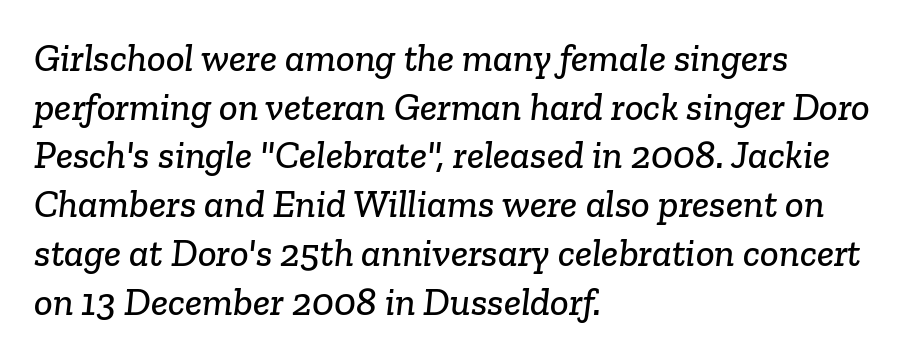
The image shows 39 px serif type; set left-aligned, normal line spacing (1.25x), normal letter spacing, not underlined; low stroke contrast and a medium x-height.
